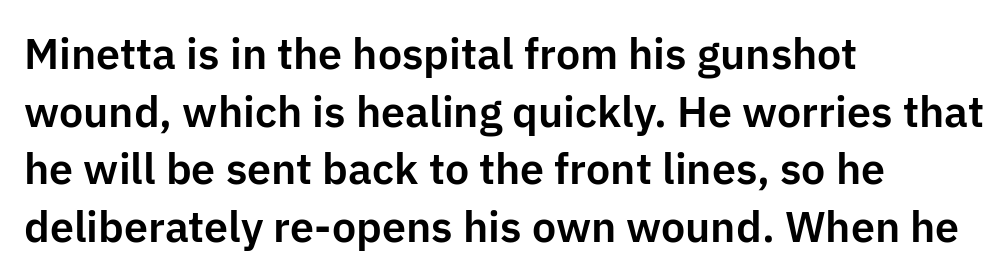
Compared with a centered layout, this one pins lines to the left instead. Examine the stroke ends and you'll find no serifs. Summary of vertical rhythm: regular, with standard interline spacing. Letters rest on an invisible, unmarked baseline. Italic: no, the glyphs are upright roman.
